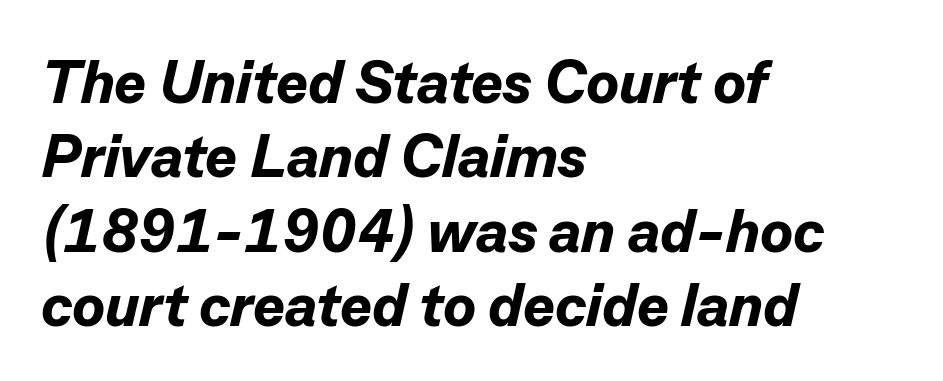
The image shows 60 px bold type, italic (leaning right); set left-aligned, line spacing 1.24x, normal letter spacing, not underlined; low stroke contrast and a medium x-height.
